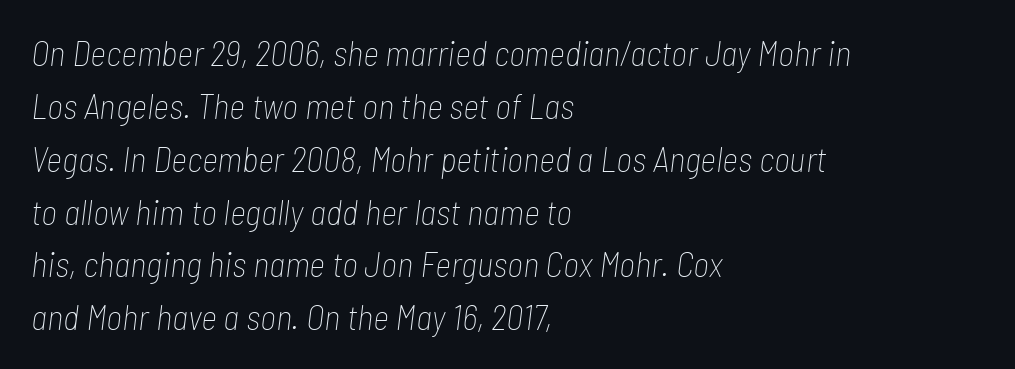
{"italic": "yes", "lean": "right", "slant_degrees": 7, "bold": "no", "weight": "thin", "width": "condensed", "stroke_contrast": "low", "x_height": "medium", "monospaced": "no", "underline": "no", "align": "left", "line_spacing": "normal", "line_spacing_ratio": 1.51, "letter_spacing": "normal", "letter_spacing_em": 0.0, "glyph_px": 35}
